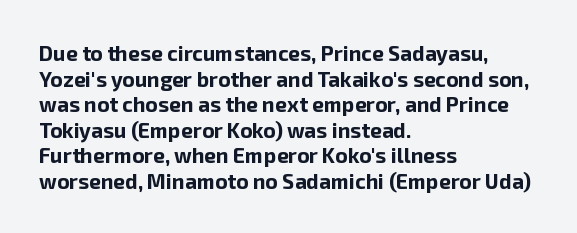
{"italic": "no", "bold": "yes", "underline": "no", "align": "left", "line_spacing_ratio": 1.22, "letter_spacing": "normal", "letter_spacing_em": 0.0, "glyph_px": 21}
